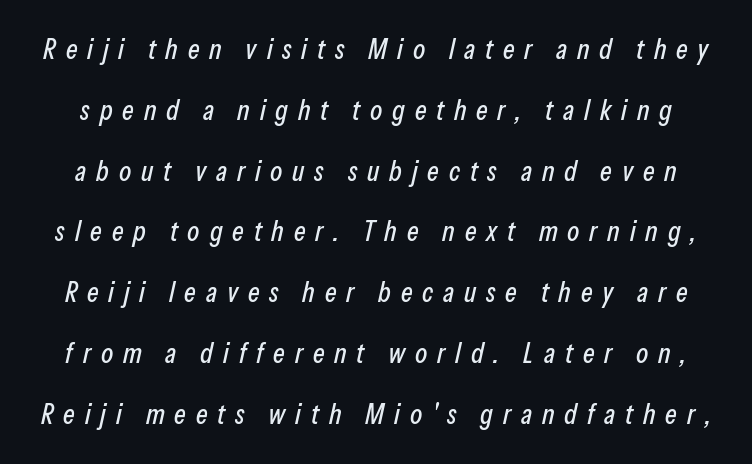
Q: Is the text italic (slanted)? A: Yes, it leans right by about 13 degrees.
Q: Is the text underlined? A: No.
Q: Is the spacing between letters normal or unusually wide? A: Unusually wide.
Q: Is the spacing between lines tight, normal or loose? A: Loose.
Q: Width (condensed, normal, or wide)? A: Condensed.
Q: Stroke contrast? A: Low.
Q: x-height? A: Medium.
Q: Monospaced? A: No.
